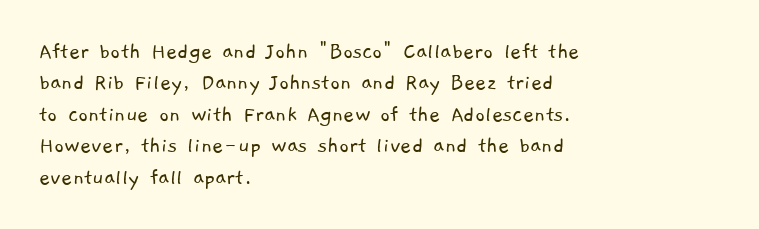
{"bold": "no", "underline": "no", "align": "left", "line_spacing": "normal", "line_spacing_ratio": 1.31, "letter_spacing": "normal", "letter_spacing_em": 0.0, "glyph_px": 24}
